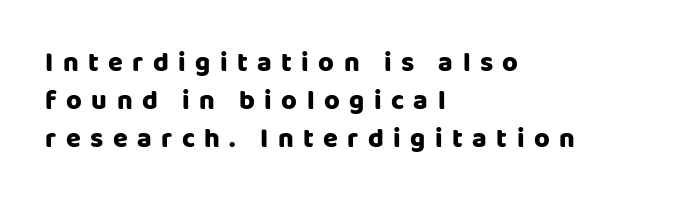
The image shows 27 px text type, upright; set left-aligned, normal line spacing (1.41x), unusually wide letter spacing (+0.35 em), not underlined.
